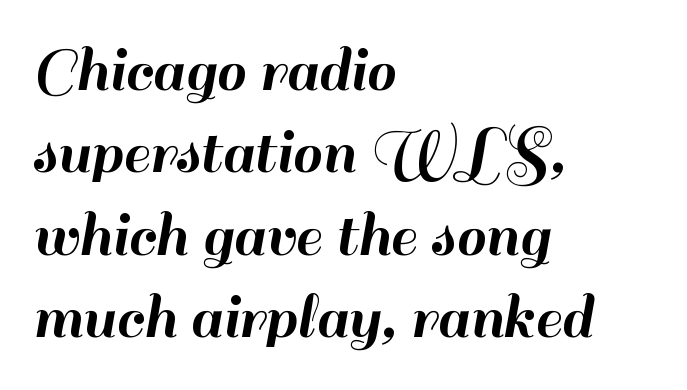
The image shows 67 px sans-serif type; set left-aligned, line spacing 1.23x, normal letter spacing, not underlined; high stroke contrast and a small x-height.
